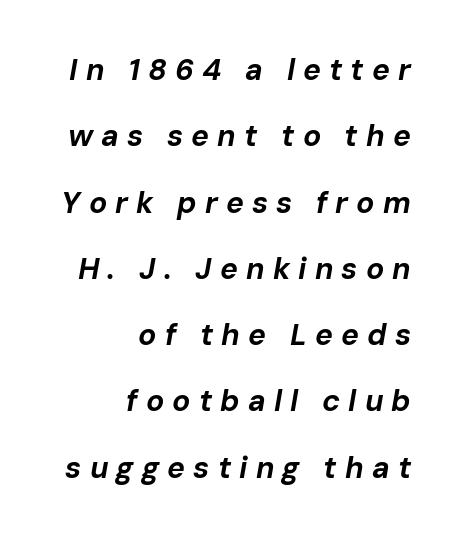
The image shows 30 px bold type, italic (leaning right); set right-aligned, loose line spacing (2.21x), unusually wide letter spacing (+0.27 em), not underlined; low stroke contrast and a medium x-height.
